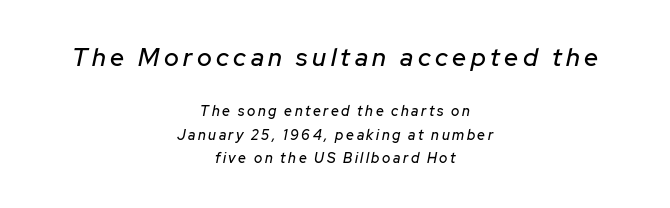
Notice how the passage keeps no hard edge, just a central spine. The gap between lines stays unmarked. Whoever set this chose a conventional vertical rhythm. Does the lettering tilt? It does — this is italic.
